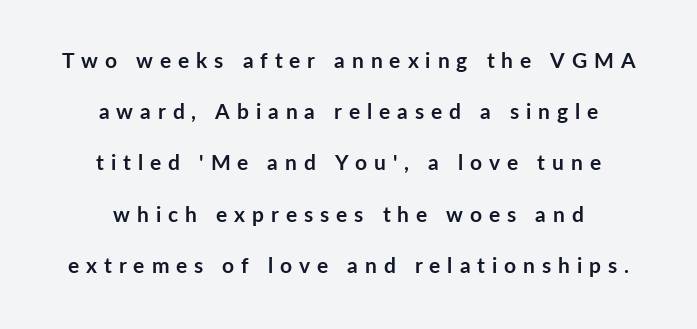
Q: Is the text bold? A: Yes.
Q: Is the text italic (slanted)? A: No, it is upright.
Q: Is the text underlined? A: No.
Q: How is the paragraph aligned? A: Centered.
Q: Is the spacing between letters normal or unusually wide? A: Unusually wide.
Q: Is the spacing between lines tight, normal or loose? A: Loose.
